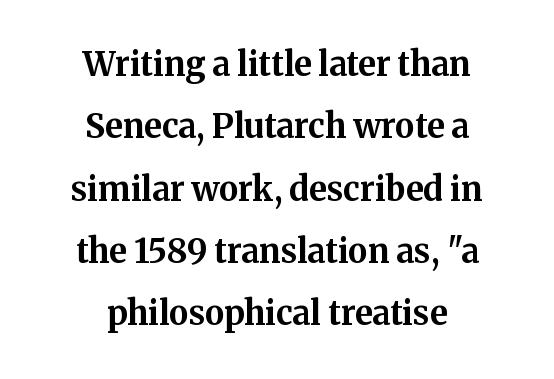
Casual observation: everything's sitting right in the middle. Characters follow at the spacing the type designer built in. Check where the strokes stop: tiny serifs finish them off. The typesetting leans heavy: a genuine bold. Character widths vary here, with narrow letters taking less room than wide ones.
